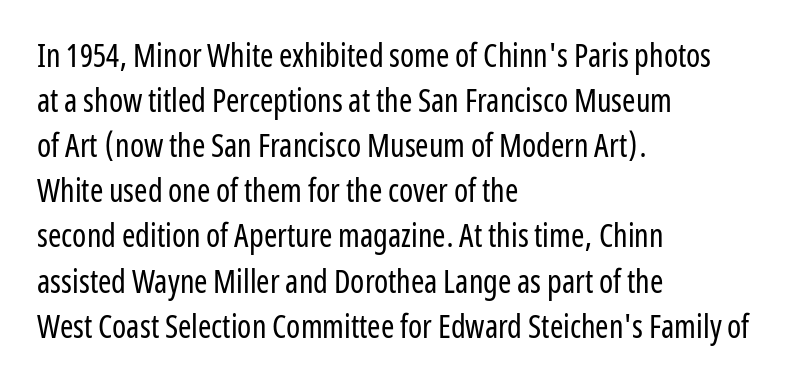
{"serif": "no", "italic": "no", "bold": "no", "weight": "regular", "width": "condensed", "stroke_contrast": "low", "x_height": "medium", "monospaced": "no", "underline": "no", "align": "left", "line_spacing": "normal", "line_spacing_ratio": 1.41, "letter_spacing": "normal", "letter_spacing_em": 0.0, "glyph_px": 32}
